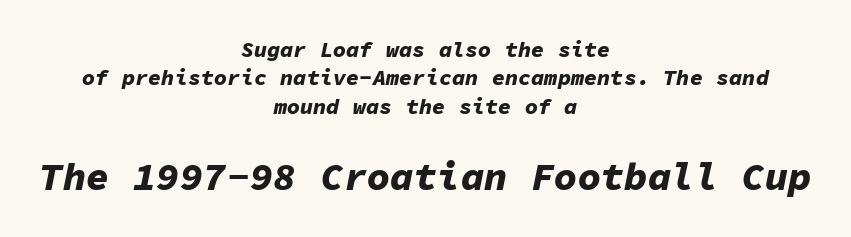
The image shows 39 px bold type, italic (leaning right), monospaced; set centered, normal line spacing (1.29x), normal letter spacing, not underlined; the second (bottom) block is 1.77x larger; low stroke contrast and a medium x-height.
